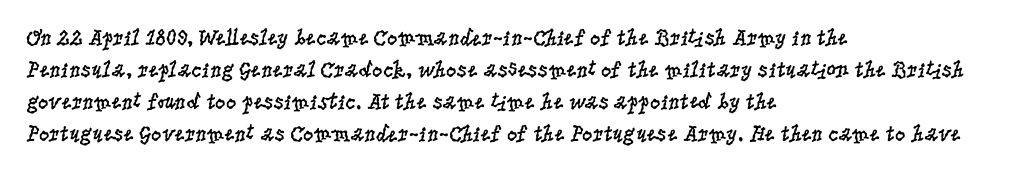
Caption: standard tracking, unaltered. Does the leading feel generous? No, just average. The lines are quadded left. Check the space under the baseline: it is left empty.
